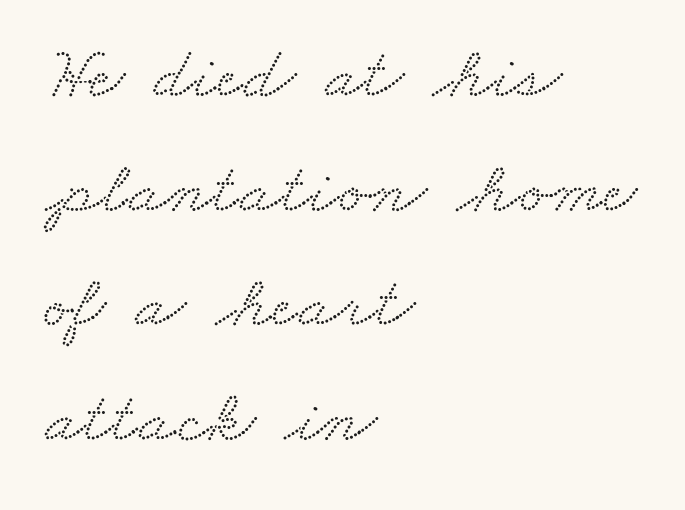
{"serif": "yes", "width": "wide", "stroke_contrast": "low", "x_height": "small", "monospaced": "no", "underline": "no", "align": "left", "line_spacing": "normal", "line_spacing_ratio": 1.55, "letter_spacing": "normal", "letter_spacing_em": 0.0, "glyph_px": 74}
